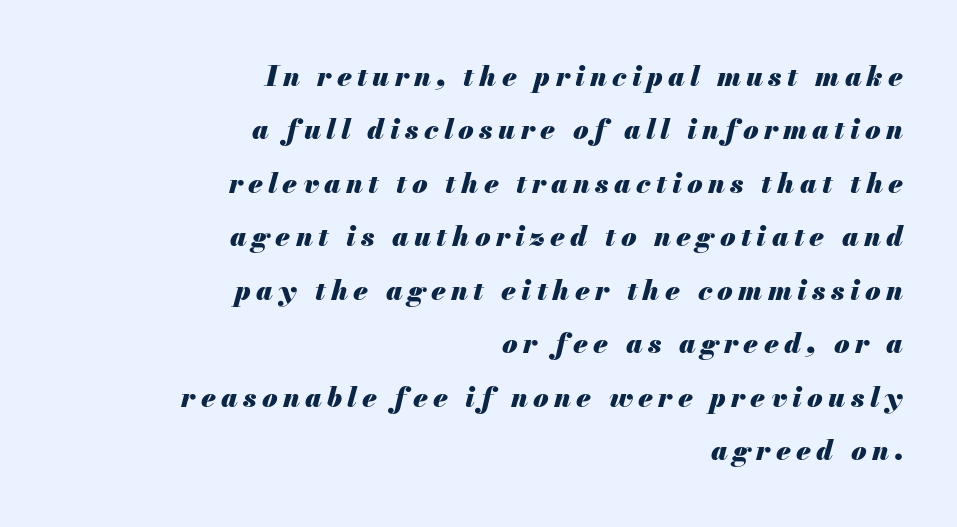
The image shows 28 px heavy type, italic (leaning right); set right-aligned, loose line spacing (1.91x), not underlined; medium stroke contrast and a small x-height.
